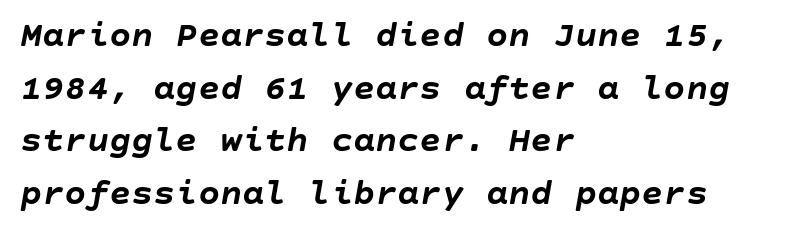
Caption: bold face, heavy strokes. Check under the words: just untouched page. If you drew a line through each stem, it would be angled. Each line starts at the same left margin while the right side varies. Is the letter spacing exaggerated? No — it looks like the ordinary default.
